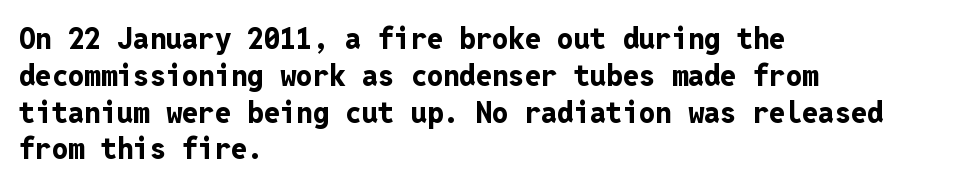
The image shows 29 px bold sans-serif type, upright, monospaced; set left-aligned, normal line spacing (1.27x), normal letter spacing, not underlined; low stroke contrast and a medium x-height.
